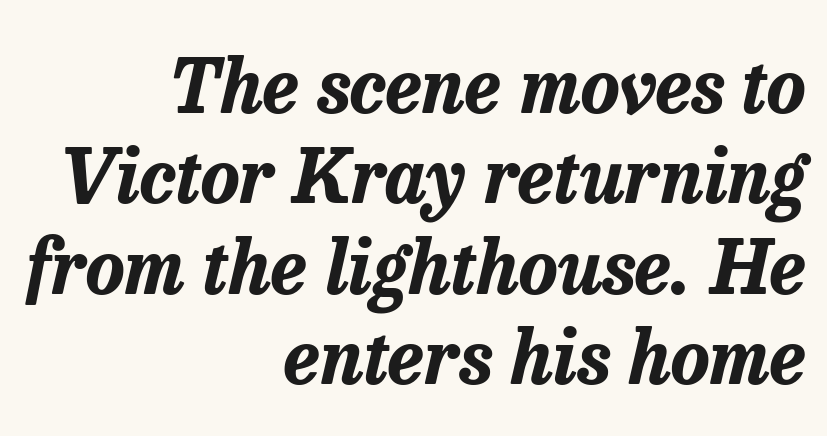
{"italic": "yes", "lean": "right", "slant_degrees": 13, "bold": "yes", "weight": "bold", "width": "normal", "stroke_contrast": "low", "x_height": "medium", "monospaced": "no", "underline": "no", "align": "right", "line_spacing_ratio": 1.22, "letter_spacing": "normal", "letter_spacing_em": 0.0, "glyph_px": 74}
